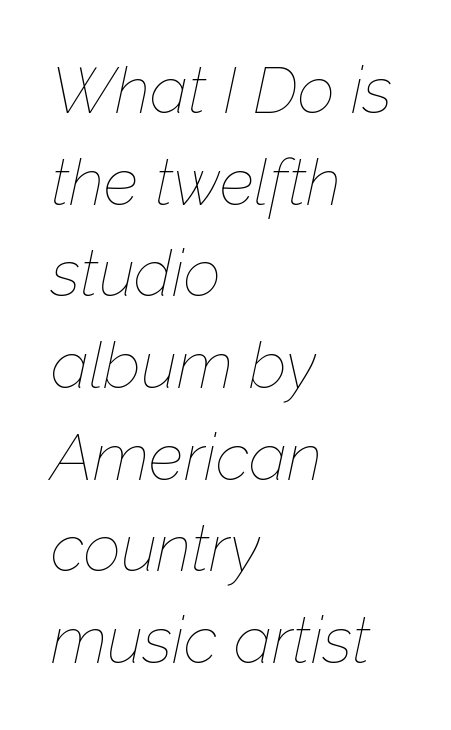
The image shows 65 px thin type, italic (leaning right); set left-aligned, normal line spacing (1.41x), normal letter spacing, not underlined; low stroke contrast and a medium x-height.
